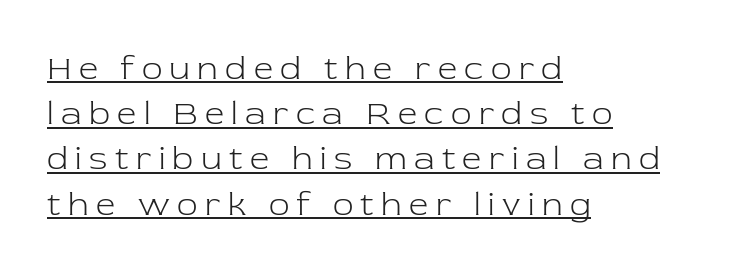
Q: Is the text bold? A: No.
Q: Is the text italic (slanted)? A: No, it is upright.
Q: Is the typeface a serif or a sans-serif typeface? A: Serif.
Q: Is the text underlined? A: Yes.
Q: How is the paragraph aligned? A: Left-aligned.
Q: Is the spacing between letters normal or unusually wide? A: Unusually wide.
Q: Is the spacing between lines tight, normal or loose? A: Normal.
Q: Width (condensed, normal, or wide)? A: Normal.
Q: Stroke contrast? A: Low.
Q: x-height? A: Medium.
Q: Monospaced? A: No.
